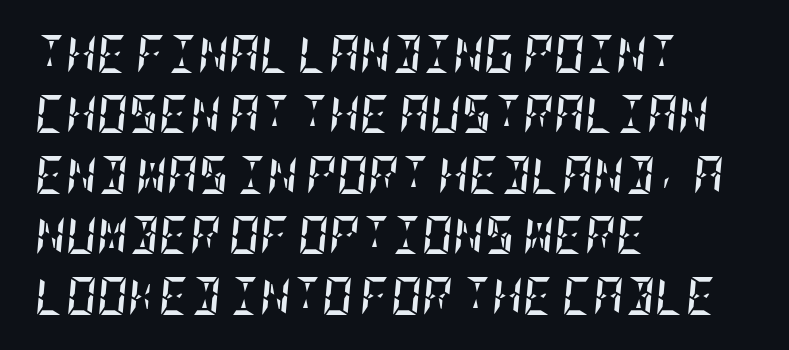
Q: Is the text bold? A: Yes.
Q: Is the text italic (slanted)? A: Yes, it leans right by about 5 degrees.
Q: Is the text underlined? A: No.
Q: How is the paragraph aligned? A: Left-aligned.
Q: Is the spacing between letters normal or unusually wide? A: Normal.
Q: Is the spacing between lines tight, normal or loose? A: Normal.
Q: Width (condensed, normal, or wide)? A: Condensed.
Q: Stroke contrast? A: Low.
Q: x-height? A: Large.
